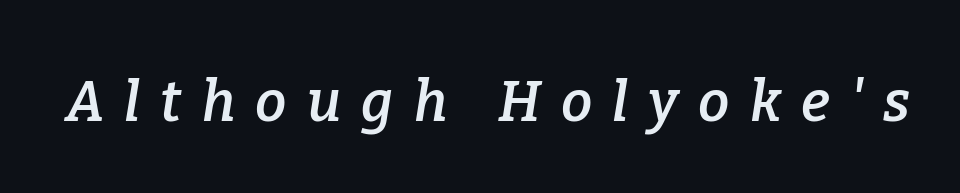
Each glyph is drawn with semibold strokes, heavier than normal yet not fully bold. Varying glyph widths throughout — classic text-font behaviour. This is oblique type, the kind used for emphasis or titles. What kind of face is this? One with serifs.
